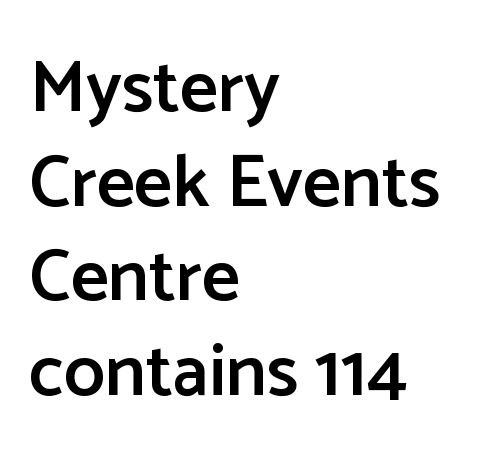
The image shows 74 px semibold sans-serif type, upright; set left-aligned, normal line spacing (1.28x), normal letter spacing, not underlined; low stroke contrast and a medium x-height.
